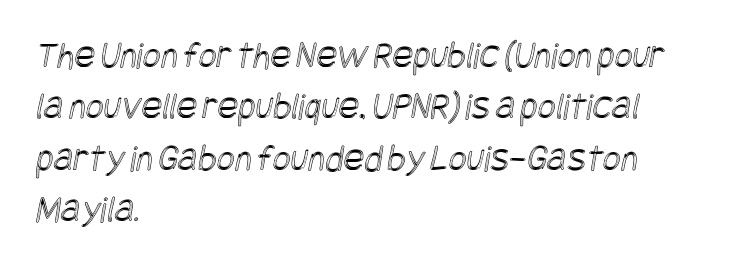
{"width": "condensed", "x_height": "large", "underline": "no", "align": "left", "line_spacing": "normal", "line_spacing_ratio": 1.32, "letter_spacing": "normal", "letter_spacing_em": 0.0, "glyph_px": 39}
